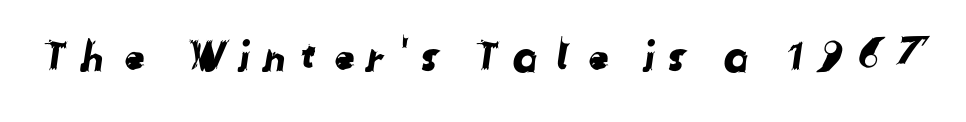
The image shows 43 px sans-serif type; set unusually wide letter spacing (+0.25 em), not underlined; low stroke contrast and a medium x-height.
